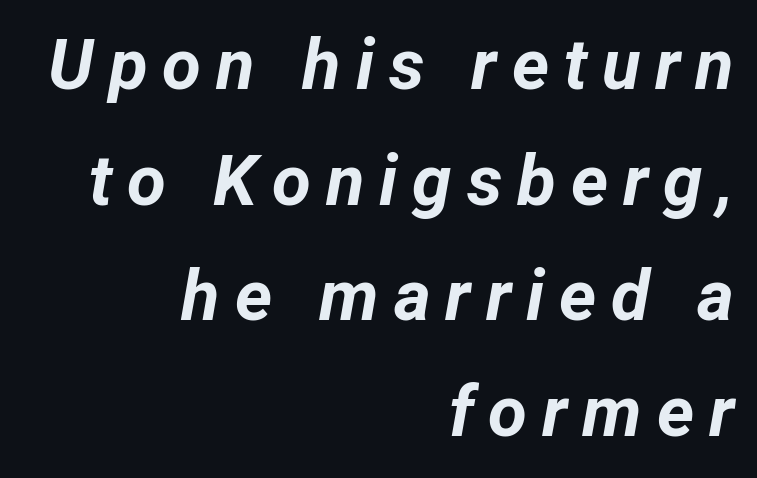
Q: Is the text bold? A: Yes.
Q: Is the text italic (slanted)? A: Yes, it leans right by about 12 degrees.
Q: Is the text underlined? A: No.
Q: How is the paragraph aligned? A: Right-aligned.
Q: Is the spacing between letters normal or unusually wide? A: Unusually wide.
Q: Is the spacing between lines tight, normal or loose? A: Normal.
Q: Width (condensed, normal, or wide)? A: Normal.
Q: Stroke contrast? A: Low.
Q: x-height? A: Medium.
Q: Monospaced? A: No.
